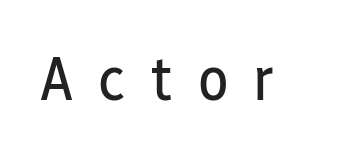
{"serif": "no", "italic": "no", "bold": "no", "weight": "regular", "width": "condensed", "stroke_contrast": "low", "x_height": "medium", "monospaced": "no", "underline": "no", "letter_spacing": "wide", "letter_spacing_em": 0.4, "glyph_px": 63}
